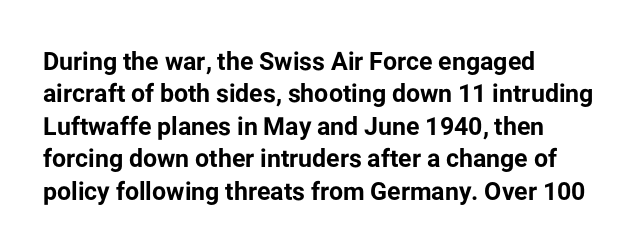
{"italic": "no", "bold": "yes", "underline": "no", "align": "left", "line_spacing": "normal", "line_spacing_ratio": 1.3, "letter_spacing": "normal", "letter_spacing_em": 0.0, "glyph_px": 25}
